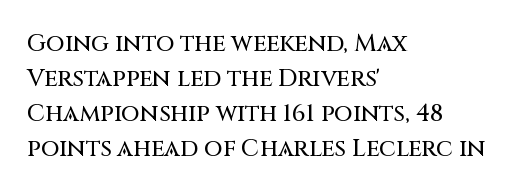
{"italic": "no", "underline": "no", "align": "left", "line_spacing": "normal", "line_spacing_ratio": 1.46, "letter_spacing": "normal", "letter_spacing_em": 0.0, "glyph_px": 24}
